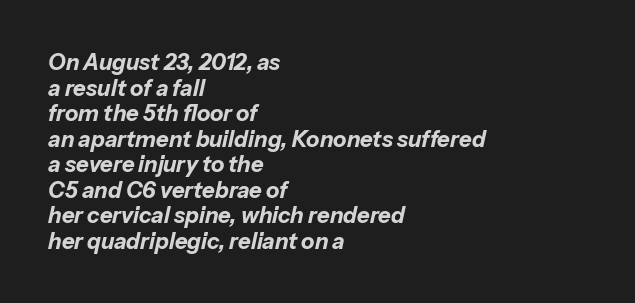
The lines are quadded left. The lettering tilts uniformly, giving the passage an italic look. Weight: bold. These lines keep a tight, regular rhythm from letter to letter. The foot of each line stays bare and open.
